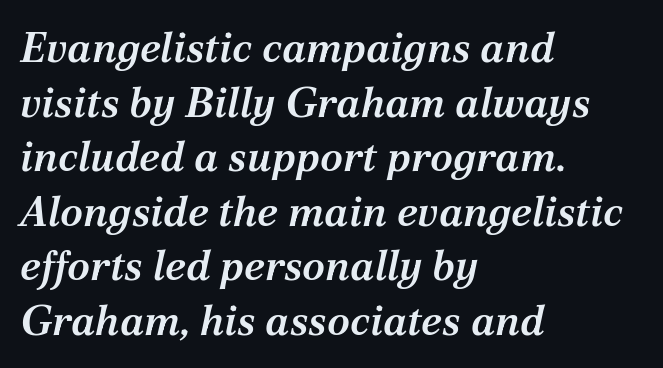
{"serif": "yes", "italic": "yes", "lean": "right", "slant_degrees": 12, "bold": "semi", "weight": "semibold", "width": "normal", "stroke_contrast": "medium", "x_height": "medium", "monospaced": "no", "underline": "no", "align": "left", "line_spacing": "normal", "line_spacing_ratio": 1.3, "letter_spacing": "normal", "letter_spacing_em": 0.0, "glyph_px": 42}
